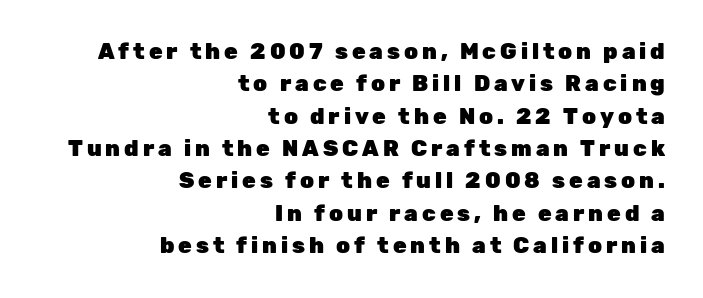
The image shows 22 px bold type, upright; set right-aligned, normal line spacing (1.47x), not underlined.
